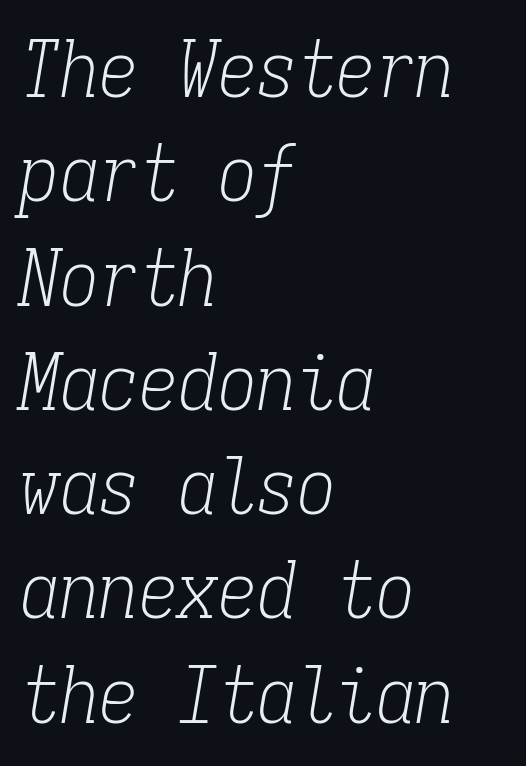
The image shows 79 px light, condensed serif type, italic (leaning right), monospaced; set left-aligned, normal line spacing (1.32x), normal letter spacing, not underlined; low stroke contrast and a medium x-height.
